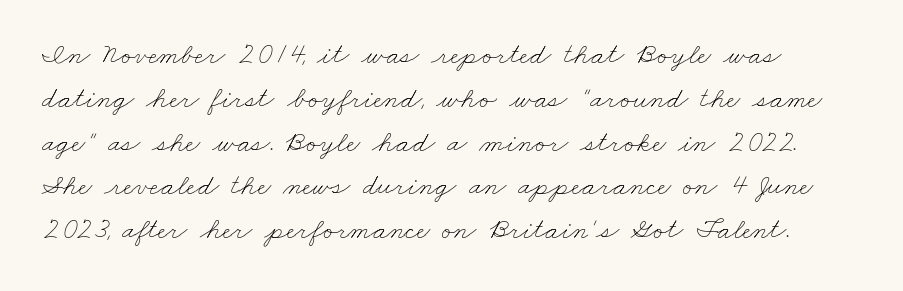
Q: Is the text bold? A: No.
Q: Is the text underlined? A: No.
Q: Is the spacing between letters normal or unusually wide? A: Normal.
Q: Is the spacing between lines tight, normal or loose? A: Normal.
Q: Width (condensed, normal, or wide)? A: Wide.
Q: Stroke contrast? A: Low.
Q: x-height? A: Small.
Q: Monospaced? A: No.
